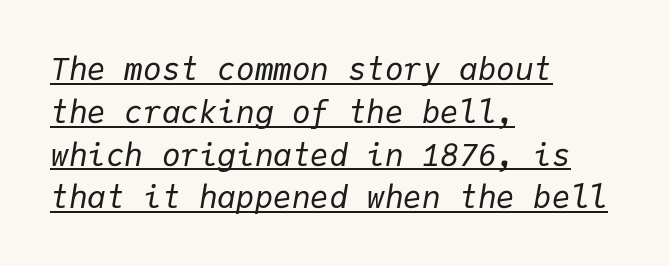
{"italic": "yes", "lean": "right", "slant_degrees": 9, "bold": "no", "weight": "regular", "width": "normal", "stroke_contrast": "low", "x_height": "medium", "monospaced": "yes", "underline": "yes", "align": "left", "line_spacing": "normal", "line_spacing_ratio": 1.38, "letter_spacing": "normal", "letter_spacing_em": 0.0, "glyph_px": 31}
